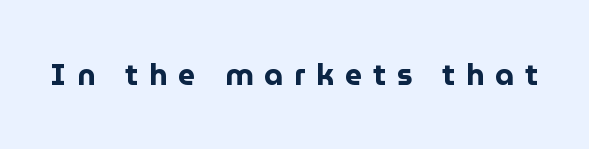
The image shows 30 px bold sans-serif type, upright; set unusually wide letter spacing (+0.36 em), not underlined; low stroke contrast and a medium x-height.
